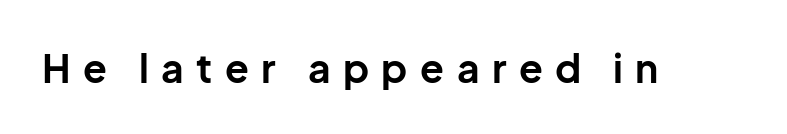
Regarding serifs, this sample does without them. The type is letterspaced generously, with wide tracking. Is this a fixed-width face? No — the glyphs have proportional, varying widths. This sample uses an upright cut, with every glyph sitting square on the baseline.
